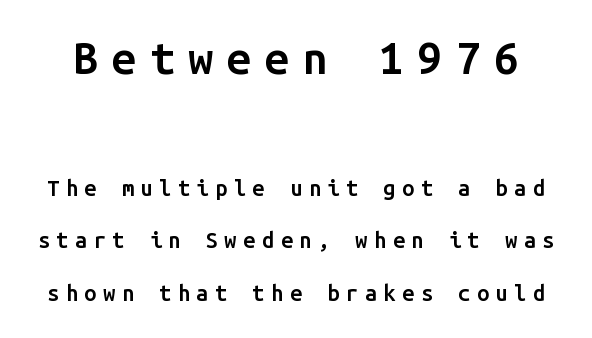
{"serif": "no", "italic": "no", "bold": "semi", "weight": "semibold", "width": "normal", "stroke_contrast": "low", "x_height": "medium", "monospaced": "yes", "underline": "no", "line_spacing": "loose", "line_spacing_ratio": 2.39, "letter_spacing": "wide", "letter_spacing_em": 0.29, "larger_block": "first", "size_ratio": 2.05, "glyph_px": 45}
